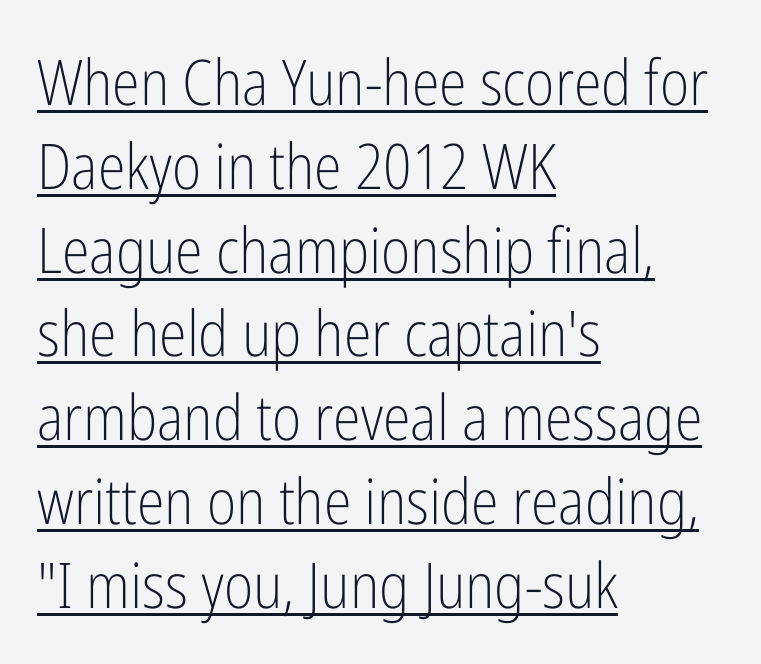
{"serif": "no", "italic": "no", "bold": "no", "weight": "light", "width": "condensed", "stroke_contrast": "low", "x_height": "medium", "monospaced": "no", "underline": "yes", "align": "left", "line_spacing": "normal", "line_spacing_ratio": 1.33, "letter_spacing": "normal", "letter_spacing_em": 0.0, "glyph_px": 63}
